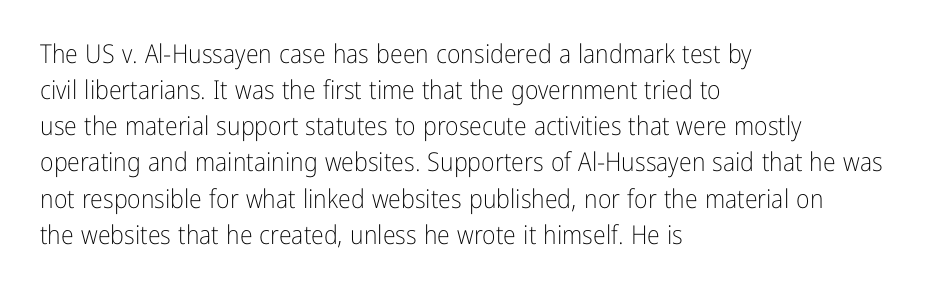
The image shows 26 px text type, upright; set left-aligned, normal line spacing (1.39x), normal letter spacing, not underlined.
